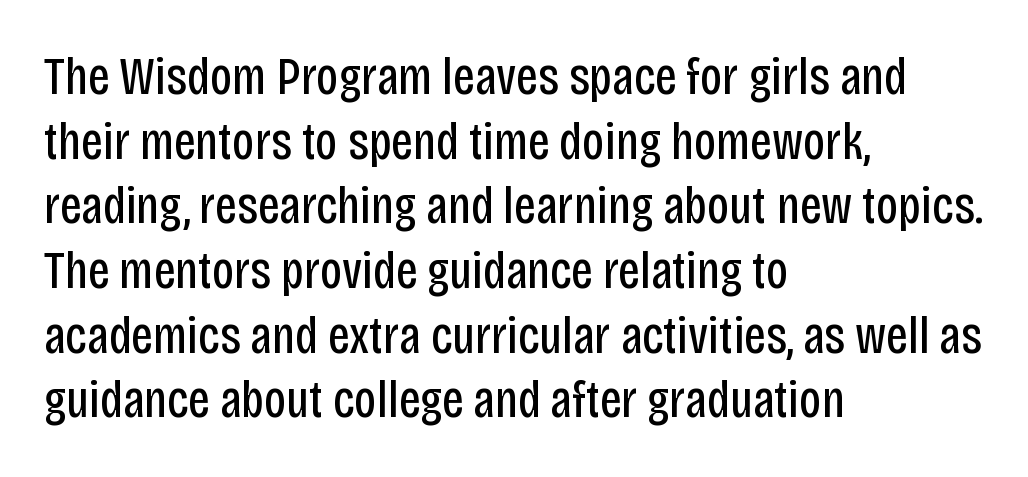
The image shows 53 px regular-weight, condensed sans-serif type, upright; set left-aligned, line spacing 1.22x, normal letter spacing, not underlined; low stroke contrast and a large x-height.
